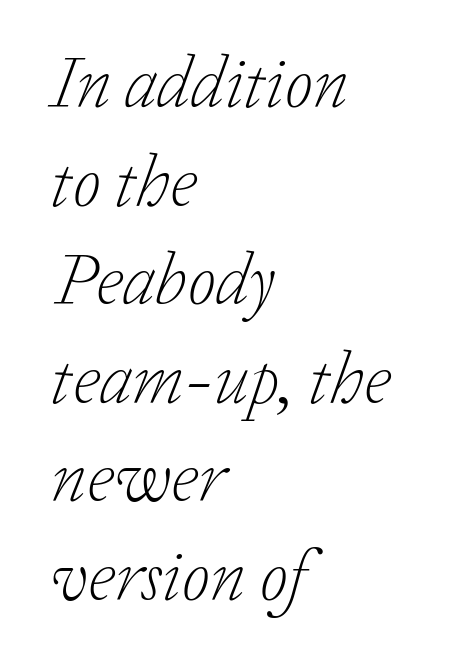
{"serif": "yes", "italic": "yes", "lean": "right", "slant_degrees": 20, "bold": "no", "weight": "light", "width": "normal", "stroke_contrast": "low", "x_height": "medium", "monospaced": "no", "underline": "no", "align": "left", "line_spacing": "normal", "line_spacing_ratio": 1.35, "letter_spacing": "normal", "letter_spacing_em": 0.0, "glyph_px": 73}
